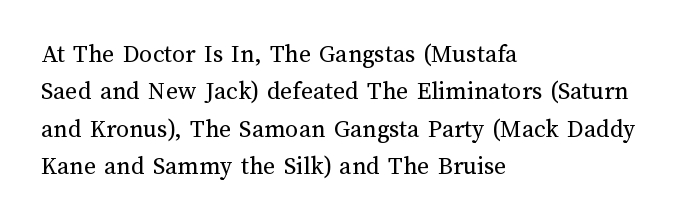
Q: Is the text bold? A: No.
Q: Is the text italic (slanted)? A: No, it is upright.
Q: Is the text underlined? A: No.
Q: How is the paragraph aligned? A: Left-aligned.
Q: Is the spacing between letters normal or unusually wide? A: Normal.
Q: Is the spacing between lines tight, normal or loose? A: Normal.
